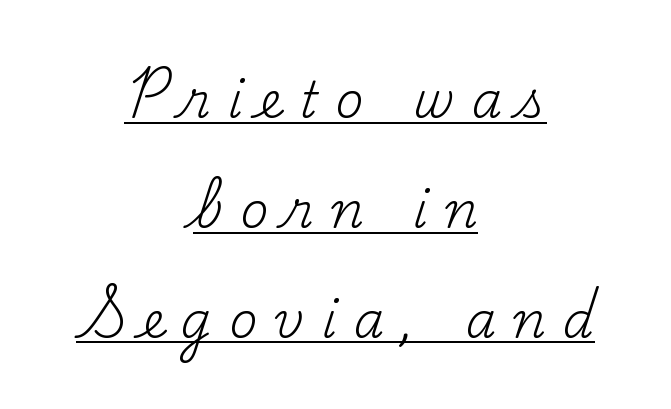
Q: Is the text bold? A: No.
Q: Is the text italic (slanted)? A: Yes.
Q: Is the typeface a serif or a sans-serif typeface? A: Serif.
Q: Is the text underlined? A: Yes.
Q: How is the paragraph aligned? A: Centered.
Q: Is the spacing between letters normal or unusually wide? A: Unusually wide.
Q: Is the spacing between lines tight, normal or loose? A: Loose.
Q: Width (condensed, normal, or wide)? A: Normal.
Q: Stroke contrast? A: Medium.
Q: x-height? A: Small.
Q: Monospaced? A: No.
